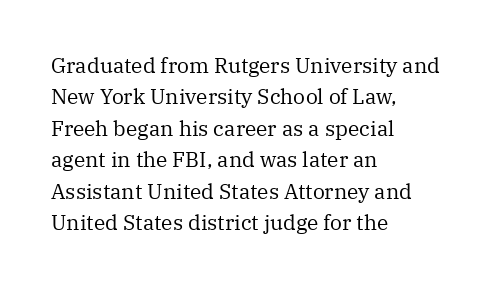
{"italic": "no", "bold": "no", "underline": "no", "align": "left", "line_spacing": "normal", "line_spacing_ratio": 1.5, "letter_spacing": "normal", "letter_spacing_em": 0.0, "glyph_px": 21}
